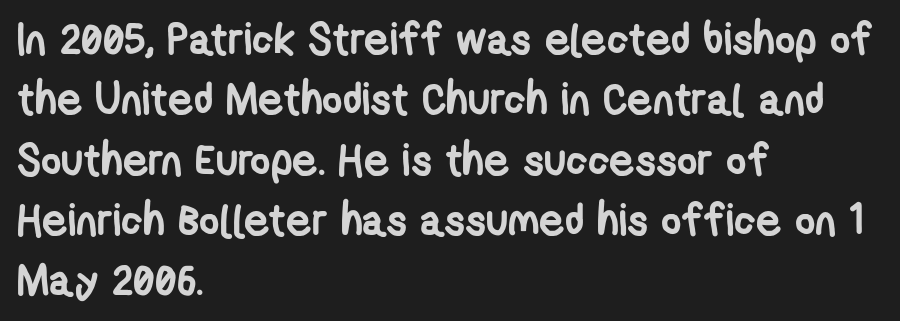
A student would call this left alignment; a typographer would say flush left, rag right. Look at the bottom of the vertical strokes: they stop flat, with no serifs. Does the leading feel generous? No, just average. Honestly, there is no underline to notice here at all. This sample uses plain, unmodified letter spacing. Varying glyph widths throughout — classic text-font behaviour.
